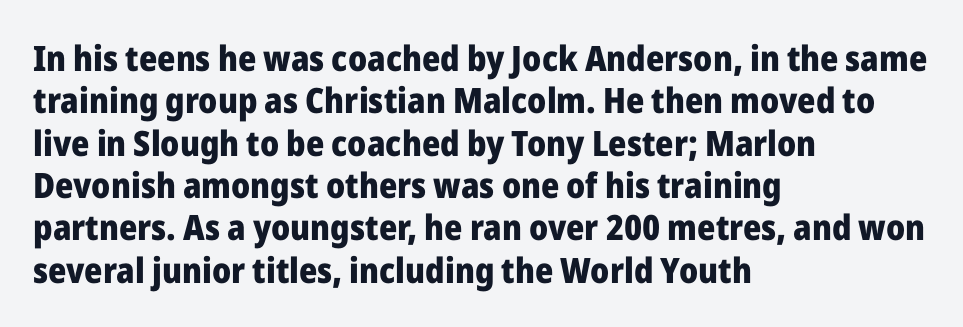
{"serif": "no", "italic": "no", "bold": "yes", "weight": "heavy", "width": "normal", "stroke_contrast": "low", "x_height": "medium", "monospaced": "no", "underline": "no", "align": "left", "line_spacing_ratio": 1.21, "letter_spacing": "normal", "letter_spacing_em": 0.0, "glyph_px": 35}
